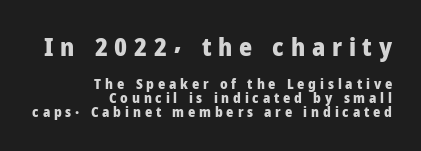
Regarding leading, the lines here are crowded together. The face used here appears at its bigger size in the upper chunk. Each glyph is drawn with heavy, bold strokes. The specimen omits any rule beneath the text block's lines. The letterforms stand isolated, each surrounded by extra space.
